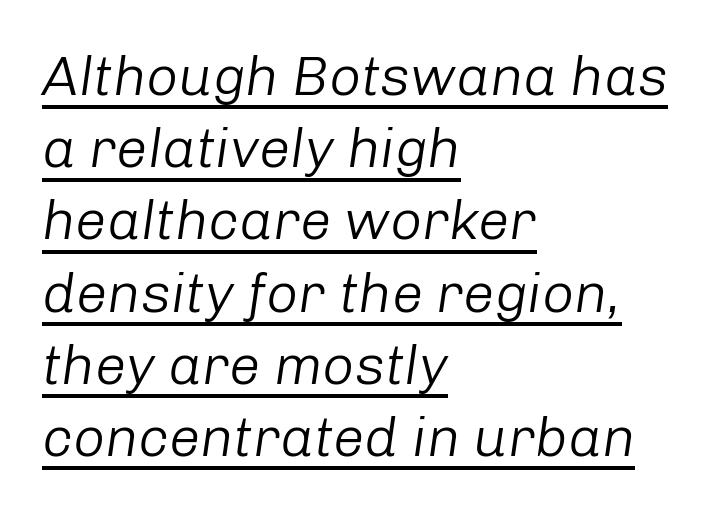
The image shows 56 px light type, italic (leaning right); set left-aligned, normal line spacing (1.29x), normal letter spacing, underlined; low stroke contrast and a medium x-height.
